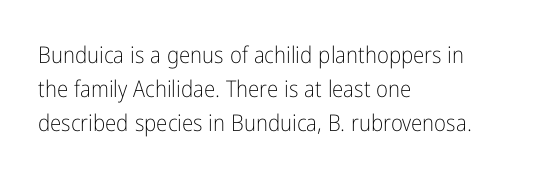
Q: Is the text bold? A: No.
Q: Is the text italic (slanted)? A: No, it is upright.
Q: Is the text underlined? A: No.
Q: How is the paragraph aligned? A: Left-aligned.
Q: Is the spacing between letters normal or unusually wide? A: Normal.
Q: Is the spacing between lines tight, normal or loose? A: Normal.
